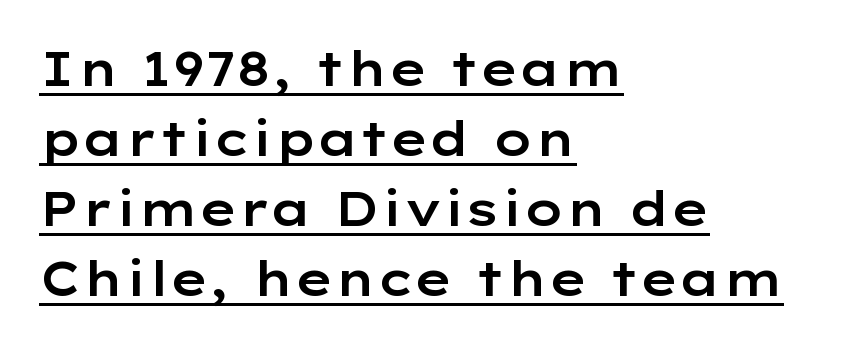
Q: Is the text italic (slanted)? A: No, it is upright.
Q: Is the typeface a serif or a sans-serif typeface? A: Sans-serif.
Q: Is the text underlined? A: Yes.
Q: How is the paragraph aligned? A: Left-aligned.
Q: Is the spacing between letters normal or unusually wide? A: Normal.
Q: Is the spacing between lines tight, normal or loose? A: Normal.
Q: Width (condensed, normal, or wide)? A: Wide.
Q: Stroke contrast? A: Low.
Q: x-height? A: Medium.
Q: Monospaced? A: No.
